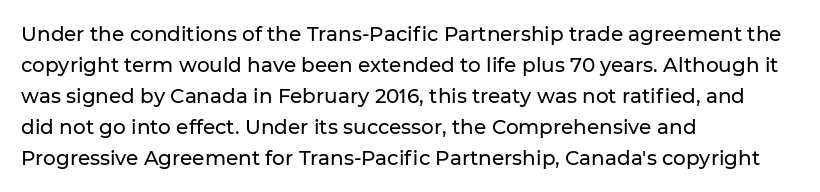
Q: Is the text italic (slanted)? A: No, it is upright.
Q: Is the text underlined? A: No.
Q: How is the paragraph aligned? A: Left-aligned.
Q: Is the spacing between letters normal or unusually wide? A: Normal.
Q: Is the spacing between lines tight, normal or loose? A: Normal.
